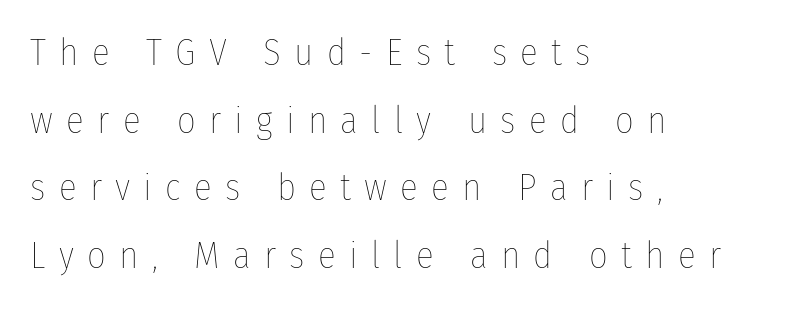
Q: Is the text bold? A: No.
Q: Is the text italic (slanted)? A: No, it is upright.
Q: Is the text underlined? A: No.
Q: How is the paragraph aligned? A: Left-aligned.
Q: Is the spacing between letters normal or unusually wide? A: Unusually wide.
Q: Width (condensed, normal, or wide)? A: Condensed.
Q: Stroke contrast? A: Low.
Q: x-height? A: Medium.
Q: Monospaced? A: No.
